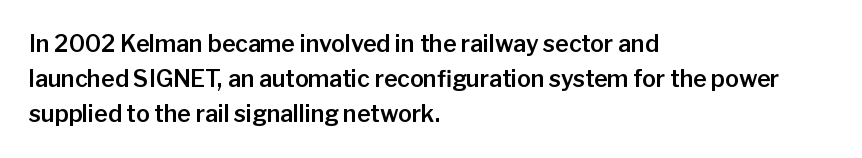
The image shows 23 px text type, upright; set left-aligned, normal line spacing (1.53x), normal letter spacing, not underlined.
